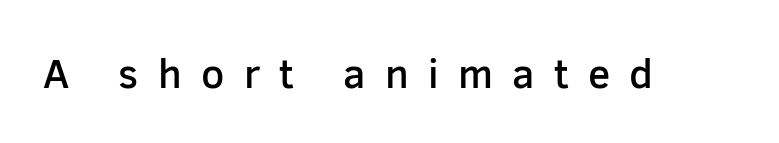
Q: Is the text bold? A: Semi-bold.
Q: Is the text italic (slanted)? A: No, it is upright.
Q: Is the typeface a serif or a sans-serif typeface? A: Sans-serif.
Q: Is the text underlined? A: No.
Q: Is the spacing between letters normal or unusually wide? A: Unusually wide.
Q: Width (condensed, normal, or wide)? A: Normal.
Q: Stroke contrast? A: Low.
Q: x-height? A: Medium.
Q: Monospaced? A: No.
